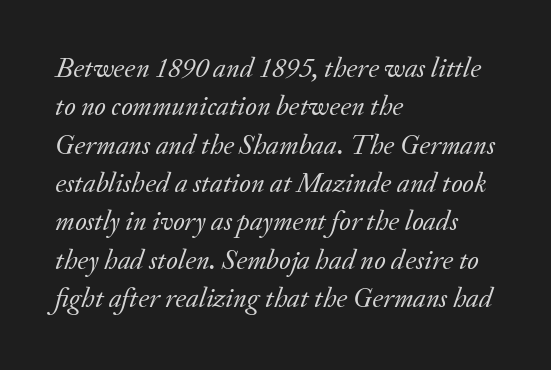
The image shows 28 px regular-weight serif type, italic (leaning right); set left-aligned, normal line spacing (1.37x), normal letter spacing, not underlined; low stroke contrast and a small x-height.
